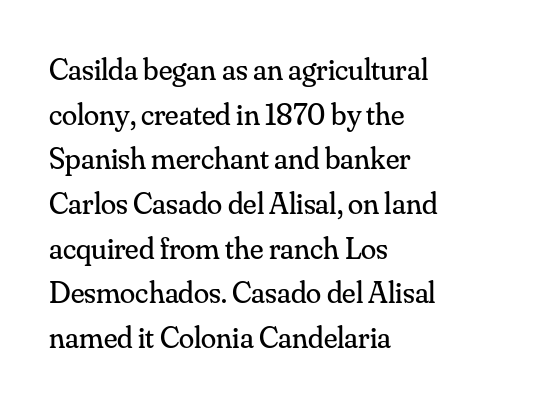
{"serif": "yes", "italic": "no", "bold": "no", "weight": "regular", "width": "normal", "stroke_contrast": "medium", "x_height": "small", "monospaced": "no", "underline": "no", "align": "left", "line_spacing": "normal", "line_spacing_ratio": 1.44, "letter_spacing": "normal", "letter_spacing_em": 0.0, "glyph_px": 31}
